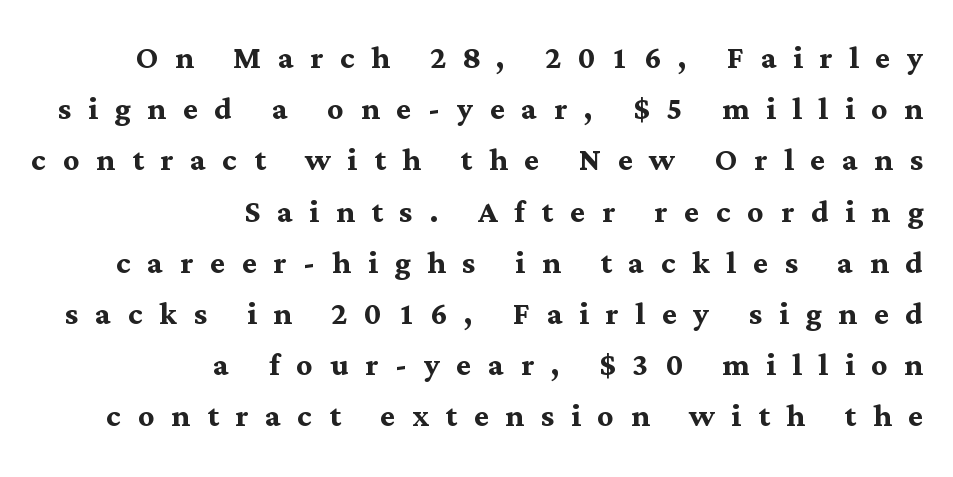
{"serif": "yes", "italic": "no", "bold": "yes", "weight": "semibold", "width": "normal", "stroke_contrast": "medium", "x_height": "medium", "monospaced": "no", "underline": "no", "align": "right", "line_spacing": "normal", "line_spacing_ratio": 1.28, "letter_spacing": "wide", "letter_spacing_em": 0.42, "glyph_px": 40}
